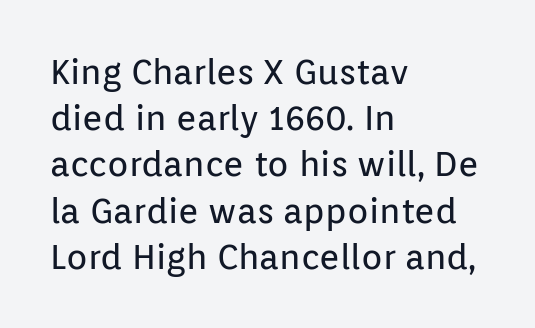
{"serif": "no", "italic": "no", "bold": "no", "weight": "regular", "width": "normal", "stroke_contrast": "low", "x_height": "medium", "monospaced": "no", "underline": "no", "align": "left", "line_spacing": "normal", "line_spacing_ratio": 1.32, "letter_spacing": "normal", "letter_spacing_em": 0.0, "glyph_px": 35}
